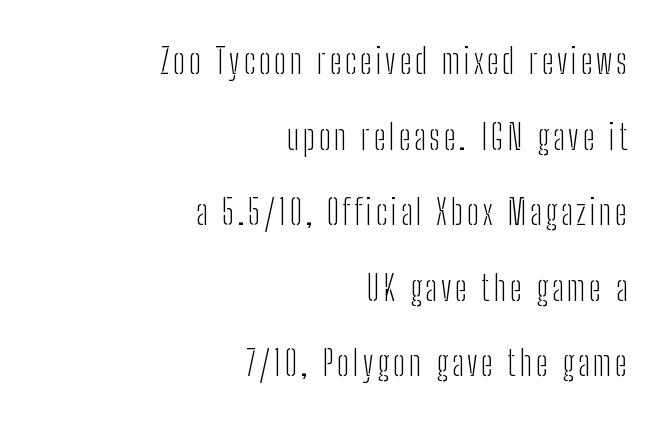
The words here are not underlined. Varying glyph widths throughout — classic text-font behaviour. Leading: increased. Regarding serifs, this sample does without them. Compared with a typical body face, this is equally light or lighter still.
